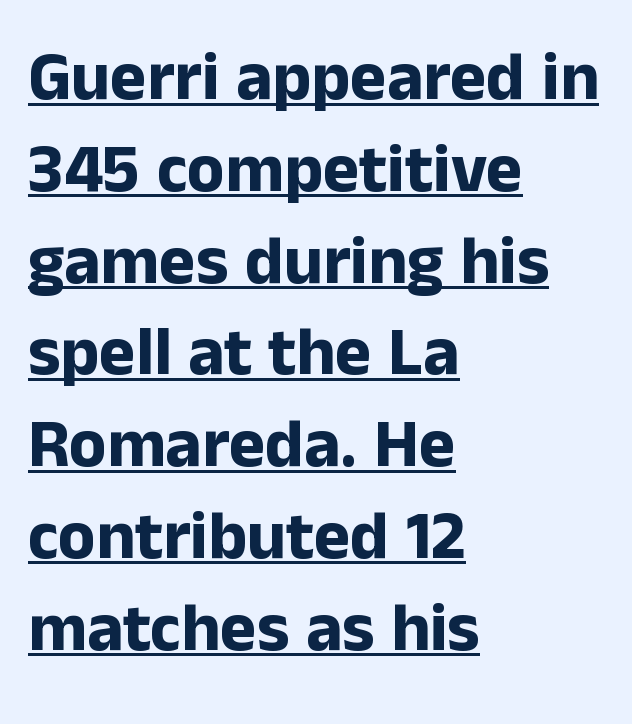
The image shows 69 px bold sans-serif type, upright; set left-aligned, normal line spacing (1.33x), normal letter spacing, underlined; low stroke contrast and a medium x-height.
